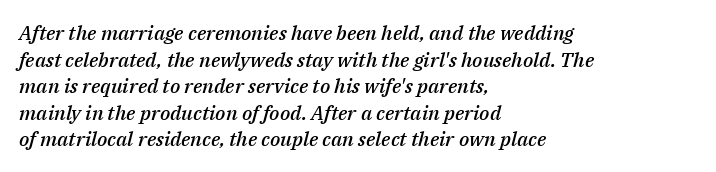
Short and long lines alike share a common starting point at left. These words are printed semibold, heavier than regular yet not bold. The foot of each line stays bare and open. Students, note that the glyphs here touch the page at normal intervals. The rendering applies a slant to the glyphs. If you measured baseline to baseline, you'd find a middling distance.
